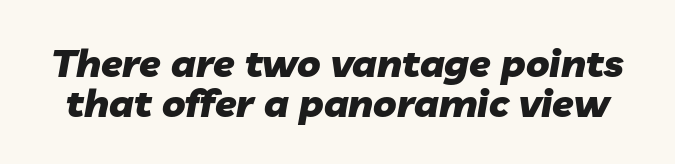
Compared with typical paragraphs, the rows here are closer together. This is heavy type, rendered in bold. Slant detected: the letters are inclined. The baseline area is clear. Look at the tracking — it's just the regular setting, nothing added.
